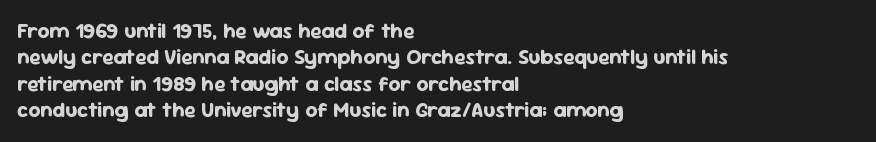
What weight is shown? A full bold with thick strokes. The lettering holds an erect, upright posture throughout. Plain, unruled lines of type. The rendering keeps characters at their native spacing. Leading: standard.
